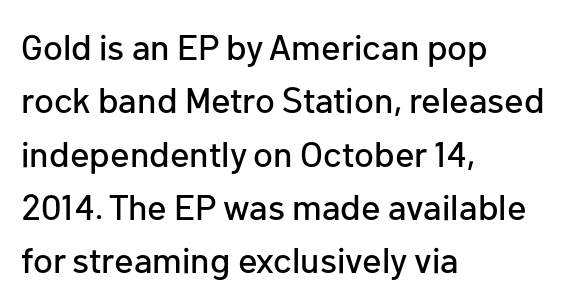
Q: Is the text italic (slanted)? A: No, it is upright.
Q: Is the typeface a serif or a sans-serif typeface? A: Sans-serif.
Q: Is the text underlined? A: No.
Q: How is the paragraph aligned? A: Left-aligned.
Q: Is the spacing between letters normal or unusually wide? A: Normal.
Q: Is the spacing between lines tight, normal or loose? A: Normal.
Q: Width (condensed, normal, or wide)? A: Normal.
Q: Stroke contrast? A: Low.
Q: x-height? A: Medium.
Q: Monospaced? A: No.
